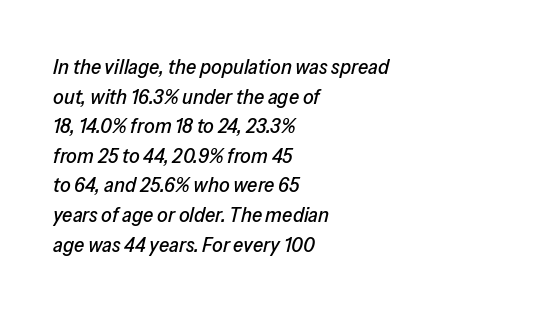
Leading: standard. The horizontal fit of the characters is conventional and even. Quick note: underline off. Yep, that's italic — everything's leaning.
